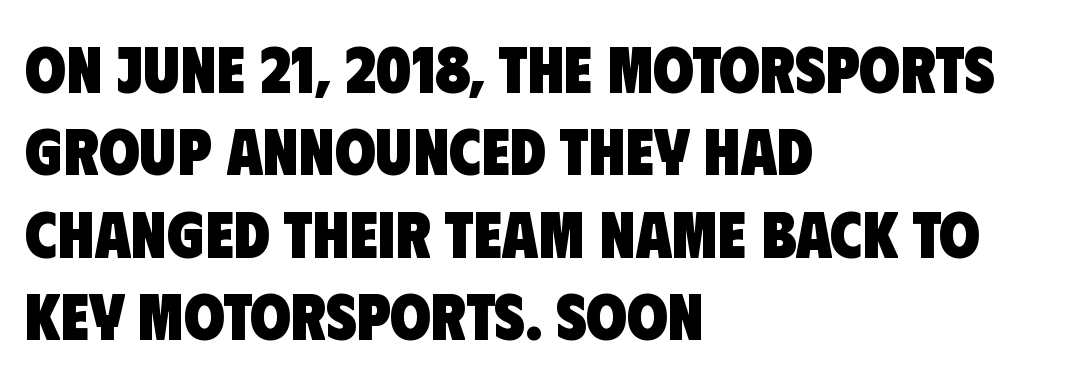
Q: Is the text bold? A: Yes.
Q: Is the typeface a serif or a sans-serif typeface? A: Sans-serif.
Q: Is the text underlined? A: No.
Q: How is the paragraph aligned? A: Left-aligned.
Q: Is the spacing between letters normal or unusually wide? A: Normal.
Q: Is the spacing between lines tight, normal or loose? A: Normal.
Q: Width (condensed, normal, or wide)? A: Condensed.
Q: Stroke contrast? A: Low.
Q: x-height? A: Large.
Q: Monospaced? A: No.
